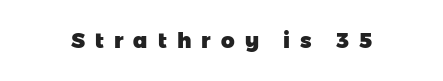
Q: Is the text bold? A: Yes.
Q: Is the text underlined? A: No.
Q: Is the spacing between letters normal or unusually wide? A: Unusually wide.
